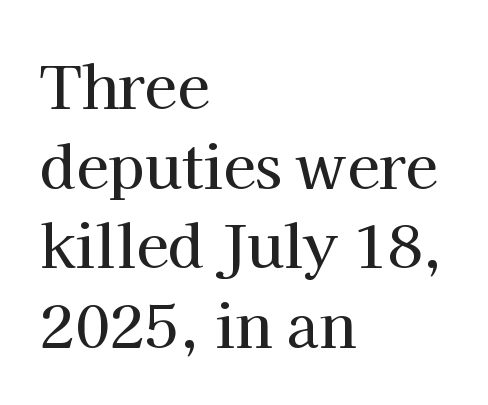
The designer left line spacing at the default. Italic: no, the glyphs are upright roman. Inter-character spacing is left at the font's built-in metrics. Unmarked baselines from the first word to the last. Note the varied advance widths — an 'i' is clearly narrower than an 'm'. The paragraph has a hard left edge and a soft right edge.
